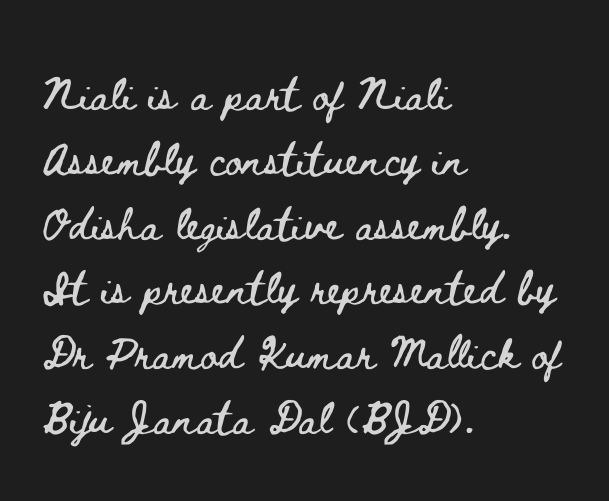
The image shows 41 px wide type; set left-aligned, normal line spacing (1.58x), normal letter spacing, not underlined; low stroke contrast and a small x-height.
